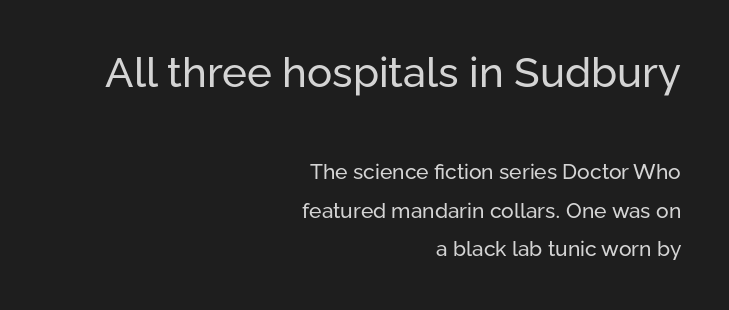
The image shows 42 px regular-weight sans-serif type, upright; set right-aligned, line spacing 1.84x, normal letter spacing, not underlined; the first (top) block is 2.0x larger; low stroke contrast and a medium x-height.
